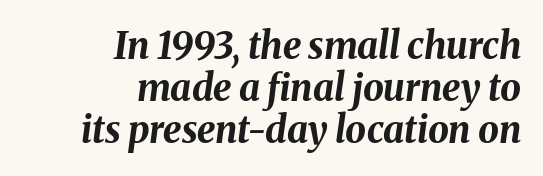
Every row of glyphs terminates at an identical x-position on the right. This rendering features lettering with no underline. Italic? Definitely — the glyphs are oblique. Look at the tracking — it's just the regular setting, nothing added. A typesetter would call this proportional, since set widths differ per character. Cramped leading.
